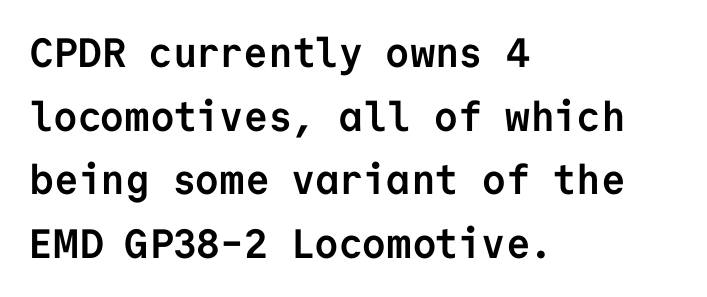
Q: Is the text bold? A: Yes.
Q: Is the text italic (slanted)? A: No, it is upright.
Q: Is the typeface a serif or a sans-serif typeface? A: Sans-serif.
Q: Is the text underlined? A: No.
Q: How is the paragraph aligned? A: Left-aligned.
Q: Is the spacing between letters normal or unusually wide? A: Normal.
Q: Is the spacing between lines tight, normal or loose? A: Normal.
Q: Width (condensed, normal, or wide)? A: Normal.
Q: Stroke contrast? A: Low.
Q: x-height? A: Medium.
Q: Monospaced? A: Yes.
